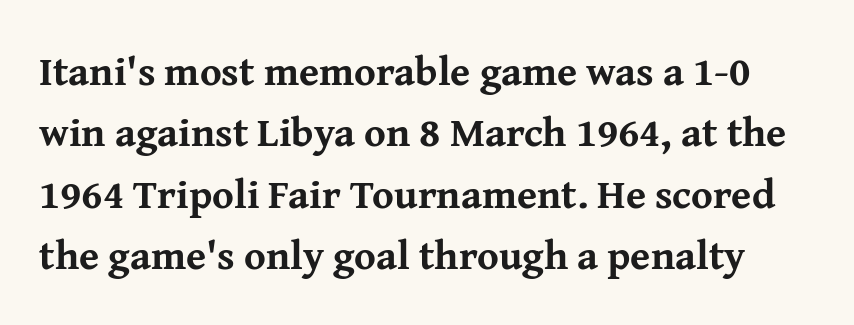
The image shows 41 px bold serif type, upright; set normal line spacing (1.5x), normal letter spacing, not underlined; medium stroke contrast and a medium x-height.
